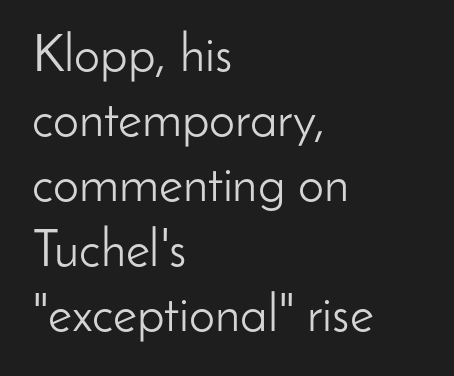
The rendering uses a moderate line-height, typical for paragraphs. Caption: standard tracking, unaltered. Weight class: somewhere from thin through regular. Stroke terminals: plain, sans-serif. Leftover space on each line is placed entirely after the last word.
